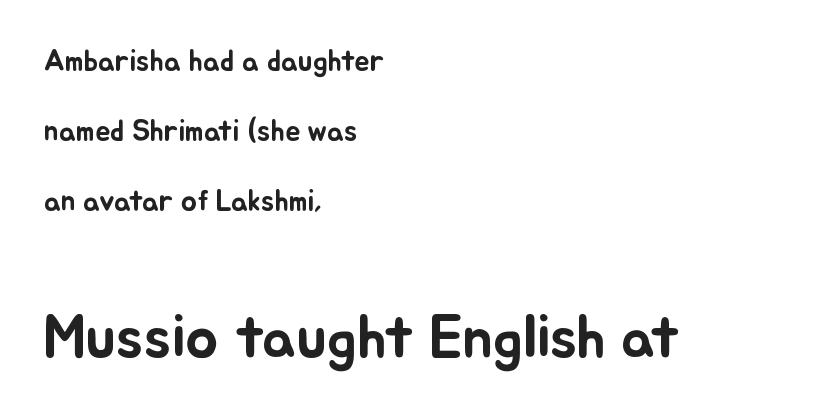
{"italic": "no", "width": "normal", "stroke_contrast": "low", "x_height": "small", "monospaced": "no", "underline": "no", "align": "left", "line_spacing": "loose", "line_spacing_ratio": 2.34, "letter_spacing": "normal", "letter_spacing_em": 0.0, "larger_block": "second", "size_ratio": 2.03, "glyph_px": 61}
